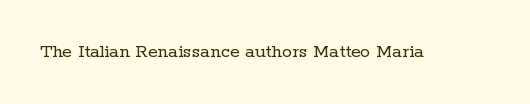
{"italic": "no", "bold": "no", "underline": "no", "letter_spacing": "normal", "letter_spacing_em": 0.0, "glyph_px": 20}
